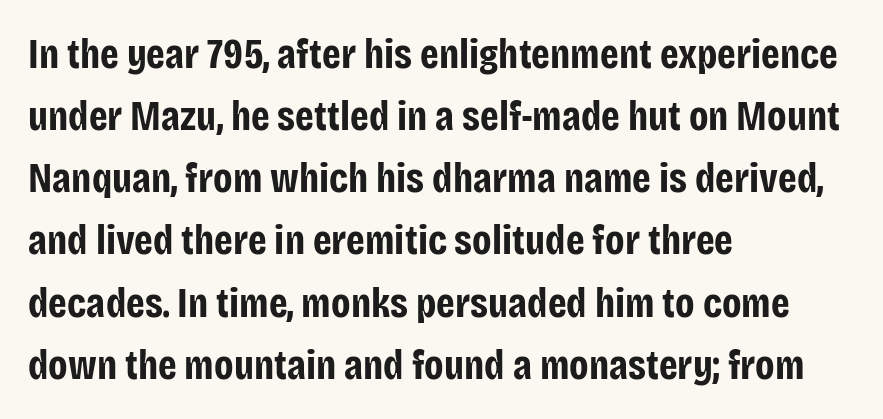
Q: Is the text bold? A: Yes.
Q: Is the text italic (slanted)? A: No, it is upright.
Q: Is the typeface a serif or a sans-serif typeface? A: Sans-serif.
Q: Is the text underlined? A: No.
Q: How is the paragraph aligned? A: Left-aligned.
Q: Is the spacing between letters normal or unusually wide? A: Normal.
Q: Is the spacing between lines tight, normal or loose? A: Normal.
Q: Width (condensed, normal, or wide)? A: Condensed.
Q: Stroke contrast? A: Low.
Q: x-height? A: Large.
Q: Monospaced? A: No.
